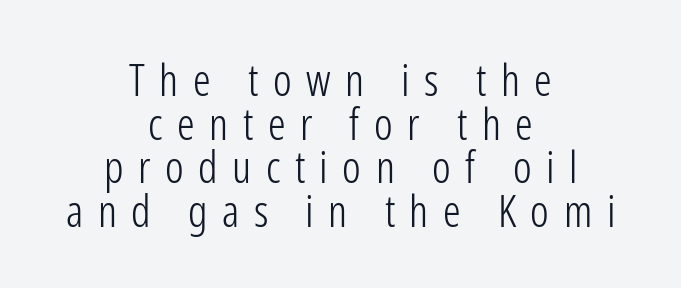
These lines are rendered in a variable-pitch font. Type style note: lacks serifs. Layout note: lines centered. Plain, unruled lines of type.
